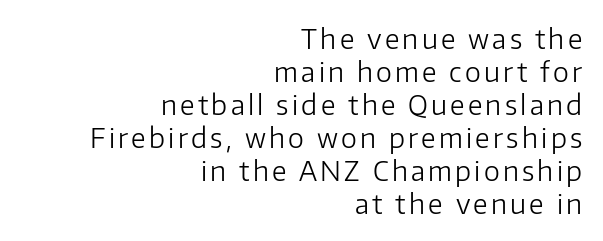
The image shows 27 px text type, upright; set right-aligned, line spacing 1.22x, not underlined.
